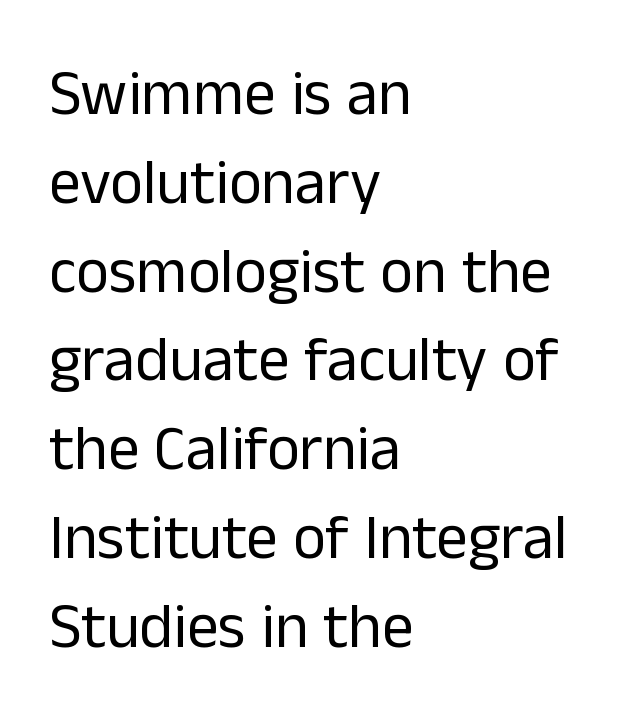
Q: Is the text bold? A: No.
Q: Is the text italic (slanted)? A: No, it is upright.
Q: Is the typeface a serif or a sans-serif typeface? A: Sans-serif.
Q: Is the text underlined? A: No.
Q: How is the paragraph aligned? A: Left-aligned.
Q: Is the spacing between letters normal or unusually wide? A: Normal.
Q: Is the spacing between lines tight, normal or loose? A: Normal.
Q: Width (condensed, normal, or wide)? A: Normal.
Q: Stroke contrast? A: Low.
Q: x-height? A: Medium.
Q: Monospaced? A: No.
